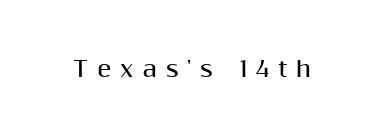
The image shows 21 px bold type, upright; set unusually wide letter spacing (+0.42 em), not underlined.
